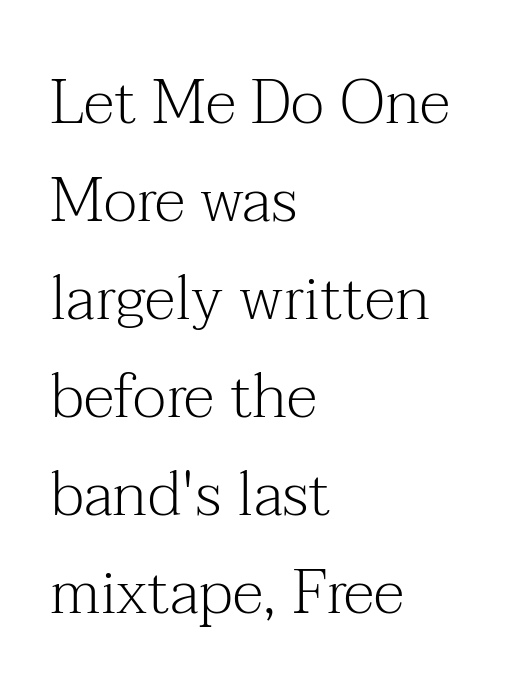
Q: Is the text bold? A: No.
Q: Is the text italic (slanted)? A: No, it is upright.
Q: Is the typeface a serif or a sans-serif typeface? A: Serif.
Q: Is the text underlined? A: No.
Q: How is the paragraph aligned? A: Left-aligned.
Q: Is the spacing between letters normal or unusually wide? A: Normal.
Q: Is the spacing between lines tight, normal or loose? A: Normal.
Q: Width (condensed, normal, or wide)? A: Normal.
Q: Stroke contrast? A: Medium.
Q: x-height? A: Medium.
Q: Monospaced? A: No.
